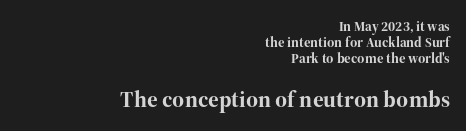
{"italic": "no", "bold": "yes", "underline": "no", "align": "right", "line_spacing": "tight", "line_spacing_ratio": 1.15, "letter_spacing": "normal", "letter_spacing_em": 0.0, "larger_block": "second", "size_ratio": 1.64, "glyph_px": 23}
